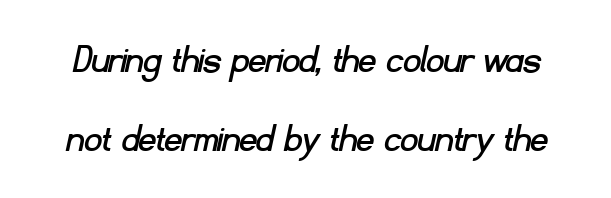
The image shows 42 px sans-serif type; set line spacing 1.87x, normal letter spacing, not underlined; low stroke contrast and a small x-height.
